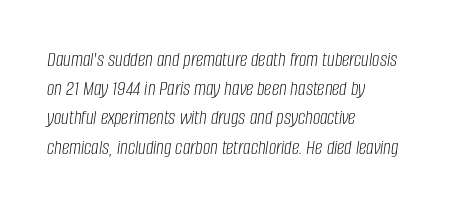
The image shows 21 px text type, italic (leaning right); set left-aligned, normal line spacing (1.39x), normal letter spacing, not underlined.
